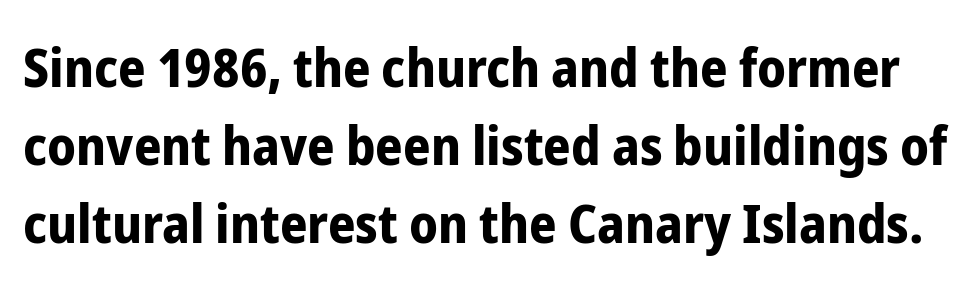
The image shows 54 px bold, condensed sans-serif type, upright; set normal line spacing (1.44x), normal letter spacing, not underlined; low stroke contrast and a medium x-height.
